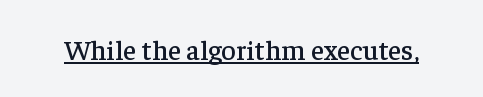
Q: Is the text italic (slanted)? A: No, it is upright.
Q: Is the typeface a serif or a sans-serif typeface? A: Serif.
Q: Is the text underlined? A: Yes.
Q: Is the spacing between letters normal or unusually wide? A: Normal.
Q: Width (condensed, normal, or wide)? A: Normal.
Q: Stroke contrast? A: Low.
Q: x-height? A: Medium.
Q: Monospaced? A: No.
